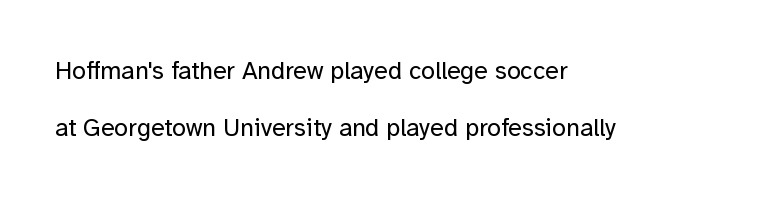
{"italic": "no", "bold": "no", "underline": "no", "align": "left", "line_spacing": "loose", "line_spacing_ratio": 2.28, "letter_spacing": "normal", "letter_spacing_em": 0.0, "glyph_px": 25}
